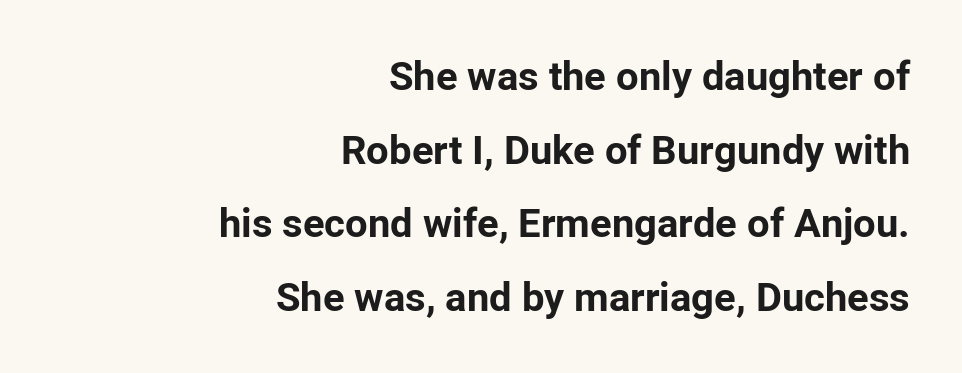
Q: Is the text bold? A: Yes.
Q: Is the text italic (slanted)? A: No, it is upright.
Q: Is the typeface a serif or a sans-serif typeface? A: Sans-serif.
Q: Is the text underlined? A: No.
Q: How is the paragraph aligned? A: Right-aligned.
Q: Is the spacing between letters normal or unusually wide? A: Normal.
Q: Width (condensed, normal, or wide)? A: Normal.
Q: Stroke contrast? A: Low.
Q: x-height? A: Medium.
Q: Monospaced? A: No.
